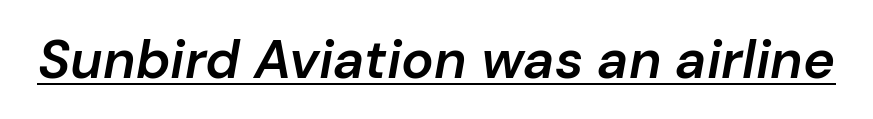
Characters are canted at an angle relative to the baseline's perpendicular. Character widths vary here, with narrow letters taking less room than wide ones. A fair bit of extra ink — the face is semibold, not bold. Decoration check: the copy is underlined. The type is set solid horizontally, with unmodified tracking.
